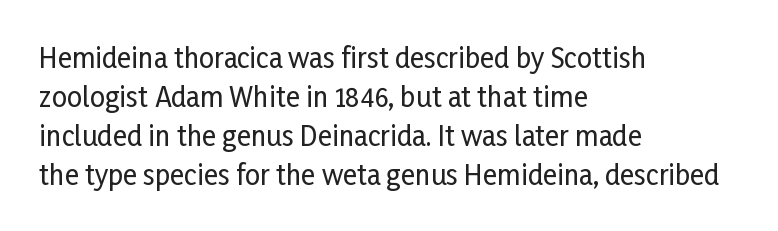
The image shows 27 px text type, upright; set left-aligned, normal line spacing (1.44x), normal letter spacing, not underlined.
